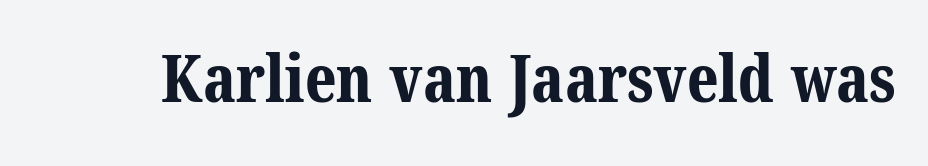
{"serif": "yes", "bold": "yes", "weight": "bold", "width": "normal", "stroke_contrast": "medium", "x_height": "medium", "monospaced": "no", "underline": "no", "letter_spacing": "normal", "letter_spacing_em": 0.0, "glyph_px": 65}
